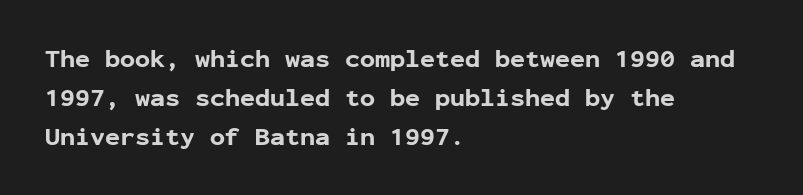
Vertical strokes here are truly vertical. In terms of letterspacing, this is plain default setting. This block has exactly the height ordinary leading produces. Pretty heavy lettering here — definitely bold.
